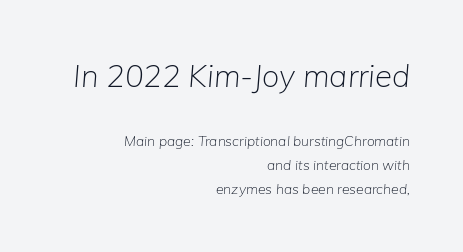
The image shows 31 px light type, italic (leaning right); set right-aligned, normal line spacing (1.7x), normal letter spacing, not underlined; the first (top) block is 2.21x larger; low stroke contrast and a medium x-height.
